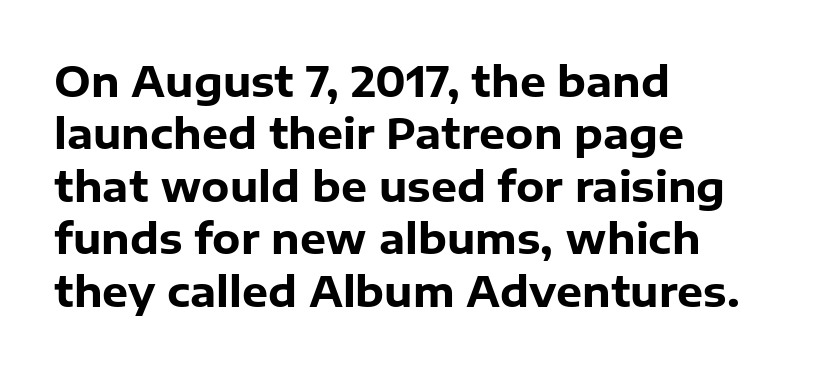
Q: Is the text bold? A: Yes.
Q: Is the text italic (slanted)? A: No, it is upright.
Q: Is the typeface a serif or a sans-serif typeface? A: Sans-serif.
Q: Is the text underlined? A: No.
Q: How is the paragraph aligned? A: Left-aligned.
Q: Is the spacing between letters normal or unusually wide? A: Normal.
Q: Is the spacing between lines tight, normal or loose? A: Normal.
Q: Width (condensed, normal, or wide)? A: Normal.
Q: Stroke contrast? A: Low.
Q: x-height? A: Medium.
Q: Monospaced? A: No.
